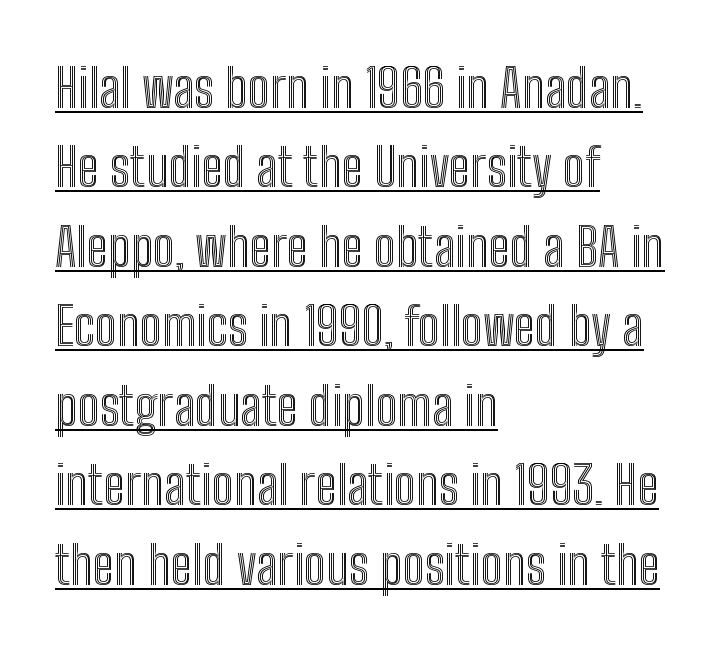
Q: Is the text italic (slanted)? A: No, it is upright.
Q: Is the text underlined? A: Yes.
Q: How is the paragraph aligned? A: Left-aligned.
Q: Is the spacing between letters normal or unusually wide? A: Normal.
Q: Is the spacing between lines tight, normal or loose? A: Normal.
Q: Width (condensed, normal, or wide)? A: Condensed.
Q: x-height? A: Medium.
Q: Monospaced? A: No.
